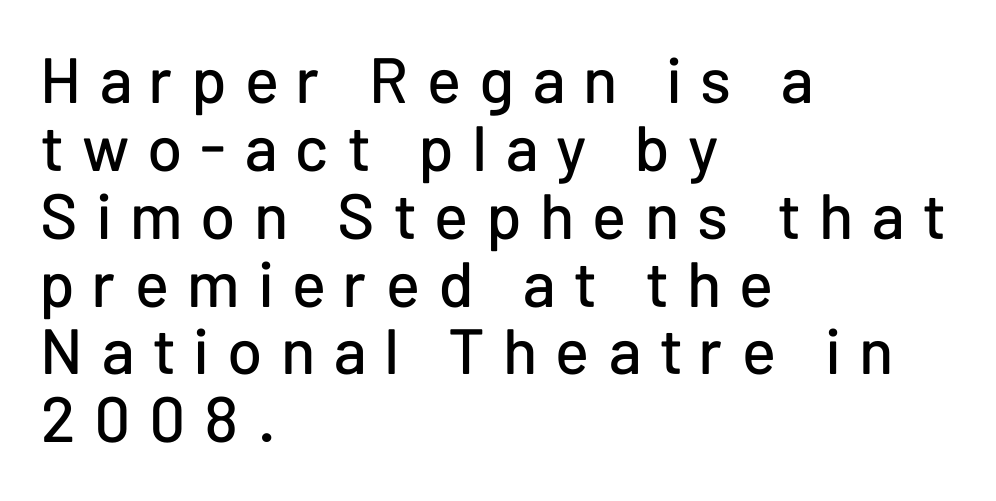
This sample trades vertical openness for compactness between lines. The letters advance in unequal steps, a hallmark of proportional type. Does the copy run flush right? No — it runs flush left. Is this a sans? Yes — the strokes have no serifs. Unmarked baselines from the first word to the last. Is the letter spacing exaggerated? Yes — the characters are pushed far apart.
